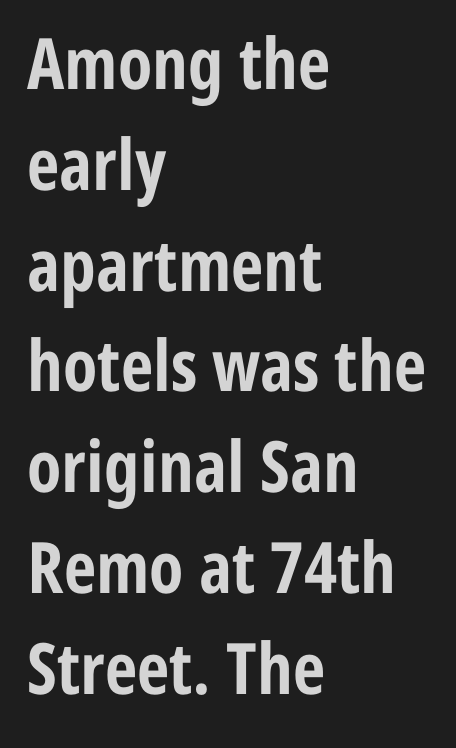
Q: Is the text bold? A: Yes.
Q: Is the text italic (slanted)? A: No, it is upright.
Q: Is the typeface a serif or a sans-serif typeface? A: Sans-serif.
Q: Is the text underlined? A: No.
Q: How is the paragraph aligned? A: Left-aligned.
Q: Is the spacing between letters normal or unusually wide? A: Normal.
Q: Is the spacing between lines tight, normal or loose? A: Normal.
Q: Width (condensed, normal, or wide)? A: Condensed.
Q: Stroke contrast? A: Low.
Q: x-height? A: Medium.
Q: Monospaced? A: No.
